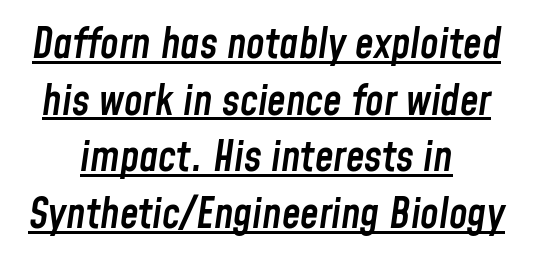
Q: Is the text bold? A: Semi-bold.
Q: Is the text italic (slanted)? A: Yes, it leans right by about 8 degrees.
Q: Is the text underlined? A: Yes.
Q: How is the paragraph aligned? A: Centered.
Q: Is the spacing between letters normal or unusually wide? A: Normal.
Q: Is the spacing between lines tight, normal or loose? A: Normal.
Q: Width (condensed, normal, or wide)? A: Condensed.
Q: Stroke contrast? A: Low.
Q: x-height? A: Medium.
Q: Monospaced? A: No.
